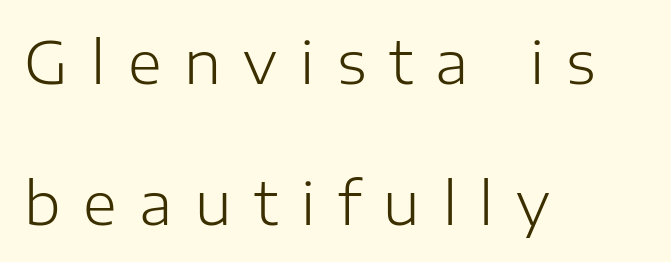
The image shows 58 px light sans-serif type, upright; set left-aligned, loose line spacing (2.43x), unusually wide letter spacing (+0.39 em), not underlined; low stroke contrast and a medium x-height.
